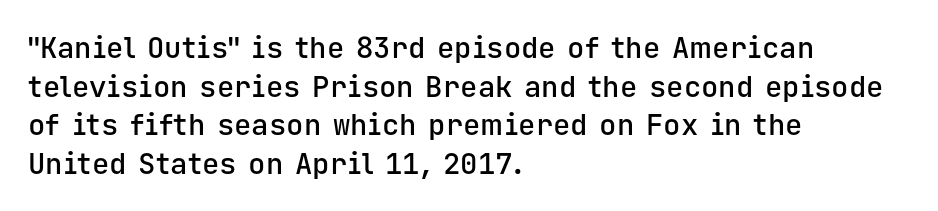
The image shows 29 px semibold sans-serif type, upright, monospaced; set left-aligned, normal line spacing (1.33x), normal letter spacing, not underlined; low stroke contrast and a medium x-height.
